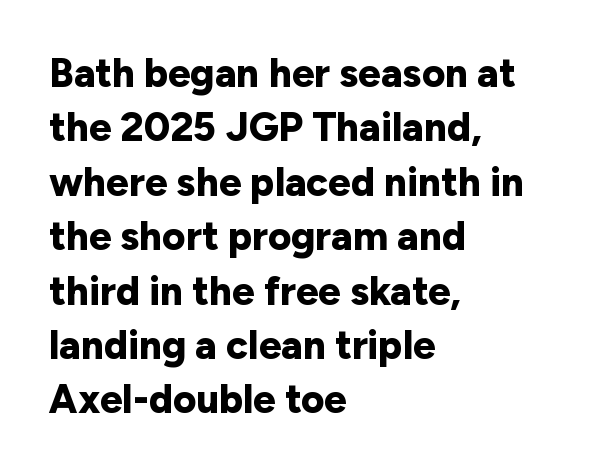
{"serif": "no", "italic": "no", "bold": "yes", "weight": "bold", "width": "normal", "stroke_contrast": "low", "x_height": "medium", "monospaced": "no", "underline": "no", "align": "left", "line_spacing": "normal", "line_spacing_ratio": 1.36, "letter_spacing": "normal", "letter_spacing_em": 0.0, "glyph_px": 40}
